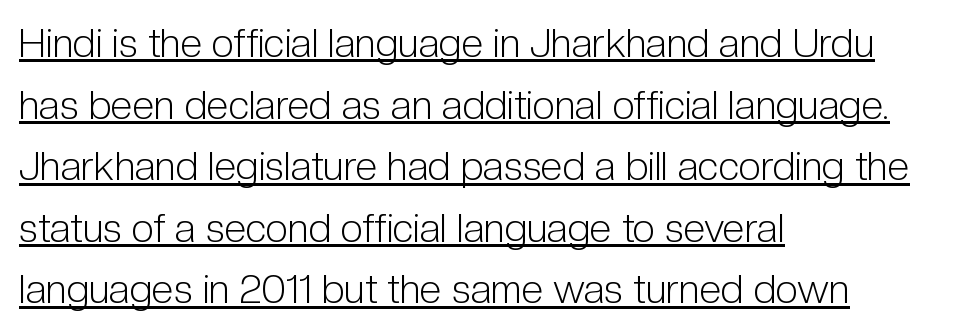
You could not count columns in this text — the font is proportionally spaced. Compared with undecorated copy, this sample adds a rule below the words. This sample uses plain, unmodified letter spacing. A light-to-regular cut is what we see here. These lines sit exactly where default settings would place them. This is roman type, the default non-slanted kind.
